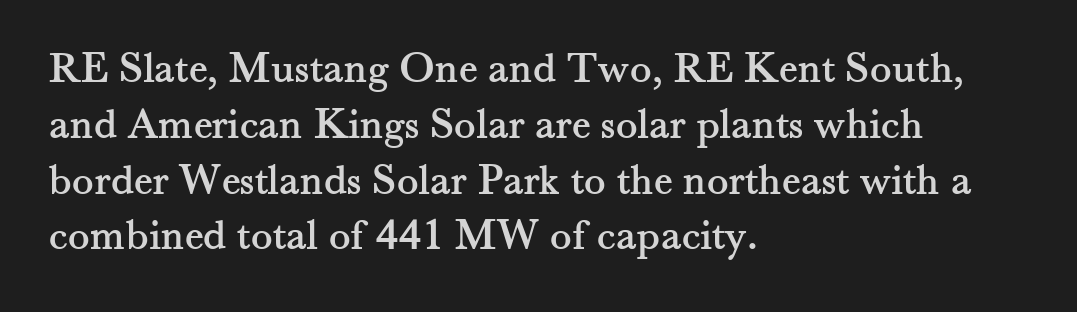
Quick note: not italic, upright. Leftover space on each line is placed entirely after the last word. The foot of each line stays bare and open. Unlike a clean sans, this face finishes its strokes with serifs. Think of a printed novel: that variable character pitch is what you see here.
